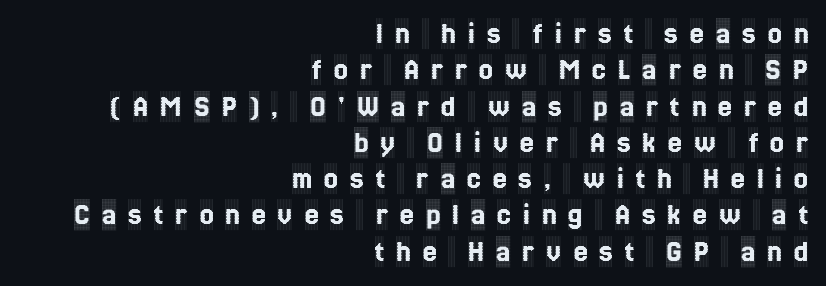
{"serif": "yes", "italic": "no", "width": "condensed", "x_height": "large", "monospaced": "no", "underline": "no", "align": "right", "line_spacing_ratio": 1.17, "letter_spacing": "wide", "letter_spacing_em": 0.39, "glyph_px": 31}
